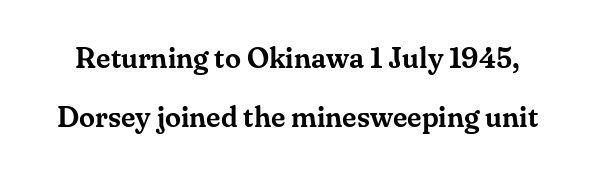
Q: Is the text italic (slanted)? A: No, it is upright.
Q: Is the typeface a serif or a sans-serif typeface? A: Serif.
Q: Is the text underlined? A: No.
Q: Is the spacing between letters normal or unusually wide? A: Normal.
Q: Is the spacing between lines tight, normal or loose? A: Loose.
Q: Width (condensed, normal, or wide)? A: Normal.
Q: Stroke contrast? A: Medium.
Q: x-height? A: Small.
Q: Monospaced? A: No.
